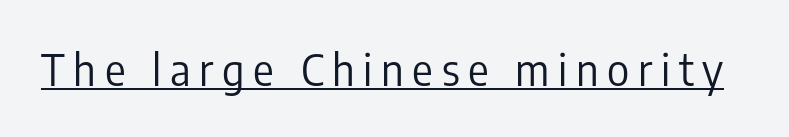
Ascenders rise straight up at ninety degrees. Serifs: no, the terminals of the letterforms are clean. No heavy texture on the line: the type isn't bold. Looks like someone drew a line under every word here. The tracking jumps out immediately: characters are airy and widely separated. Note the varied advance widths — an 'i' is clearly narrower than an 'm'.
